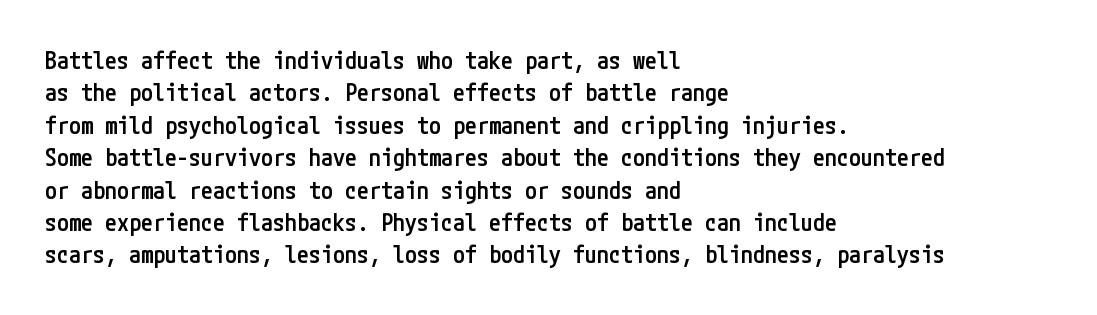
The image shows 24 px text type, upright; set left-aligned, normal line spacing (1.35x), normal letter spacing, not underlined.
